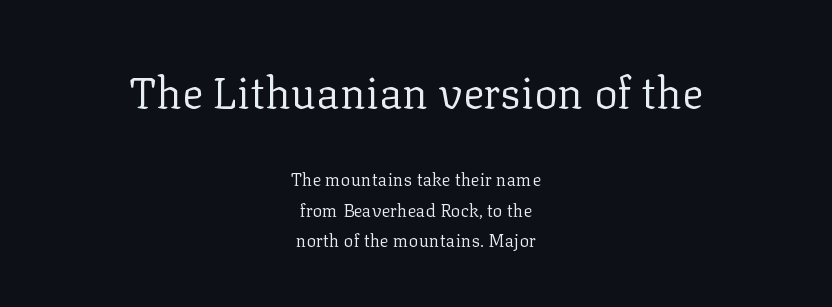
{"serif": "yes", "italic": "no", "bold": "no", "weight": "regular", "width": "normal", "stroke_contrast": "low", "x_height": "medium", "monospaced": "no", "underline": "no", "align": "center", "line_spacing": "normal", "line_spacing_ratio": 1.7, "letter_spacing": "normal", "letter_spacing_em": 0.0, "larger_block": "first", "size_ratio": 2.44, "glyph_px": 44}
